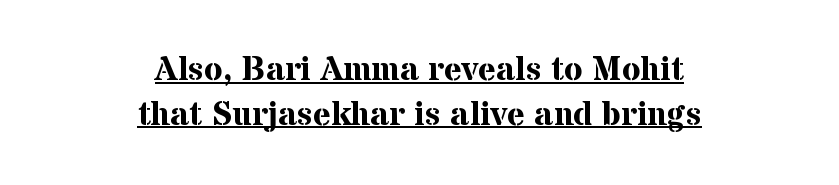
The image shows 34 px bold serif type, upright; set centered, normal line spacing (1.32x), normal letter spacing, underlined; medium stroke contrast and a medium x-height.
